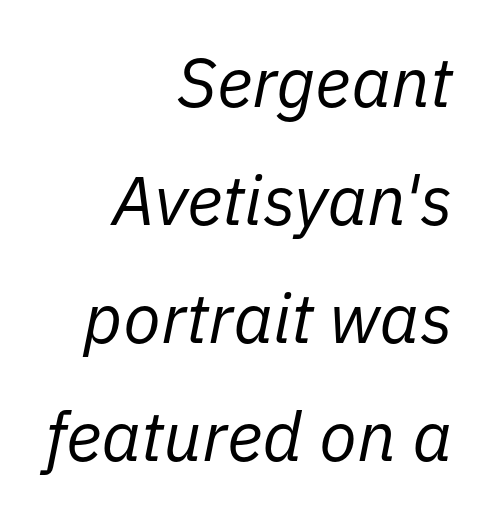
The paragraph has a hard right edge and a soft left edge. The axis of the letterforms is tilted away from vertical. Clear beneath every line of the passage. You could not count columns in this text — the font is proportionally spaced. Weight class: somewhere from thin through regular. The line texture is even and compact thanks to regular tracking.
